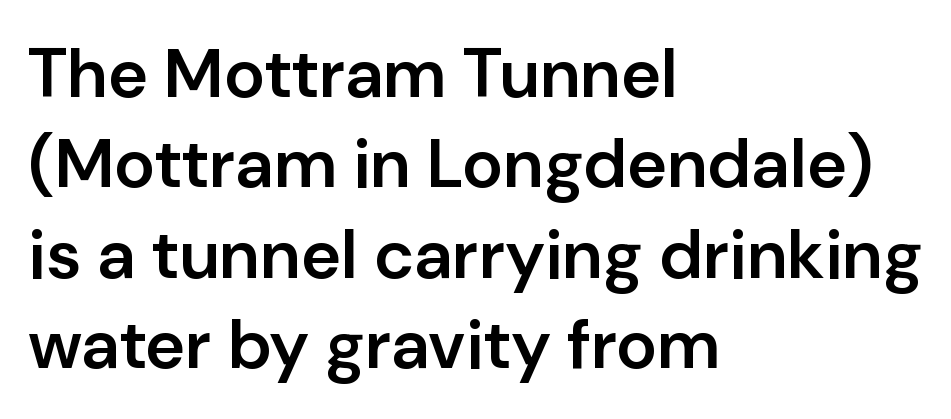
The image shows 69 px semibold sans-serif type, upright; set left-aligned, normal line spacing (1.31x), normal letter spacing, not underlined; low stroke contrast and a medium x-height.
